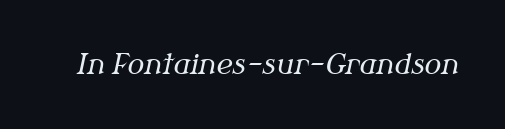
Is the letter spacing exaggerated? No — it looks like the ordinary default. The glyphs are unaccompanied by any horizontal stroke below them. Looks like regular typesetting: each glyph gets only the width it needs. Compared with ordinary roman type, these characters are visibly tilted. Is this a sans? No — the strokes have serifs.
